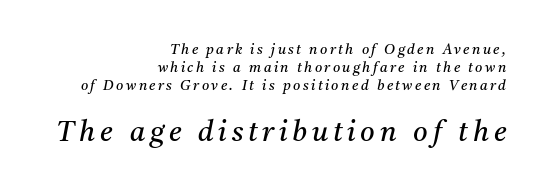
The image shows 28 px regular-weight serif type, italic (leaning right); set right-aligned, normal line spacing (1.28x), not underlined; the second (bottom) block is 2.0x larger; medium stroke contrast and a medium x-height.
